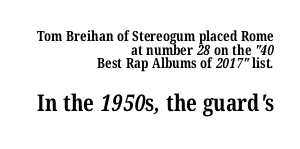
The image shows 23 px bold type; set right-aligned, tight line spacing (0.98x), normal letter spacing, not underlined; the second (bottom) block is 1.64x larger.
